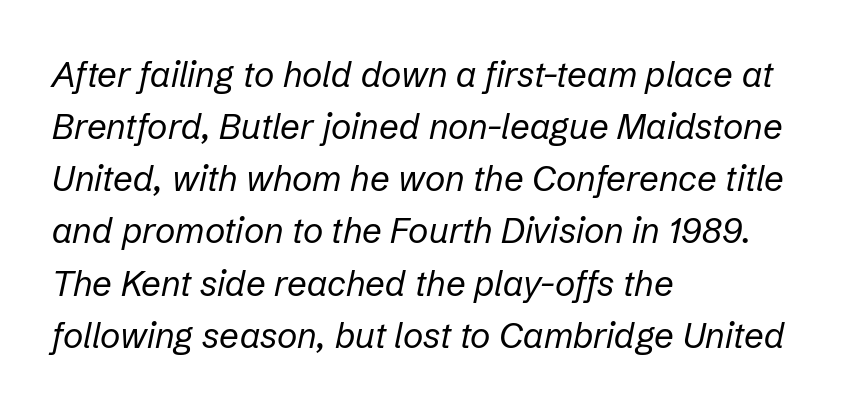
No extra tracking has been applied to these lines. Descender tails drop into unmarked territory. The leading is moderate, giving the passage an even texture. Heft: none added — not bold. Emphasis-style slanted type is in use. The face used here is proportionally spaced, like ordinary book or web type.
